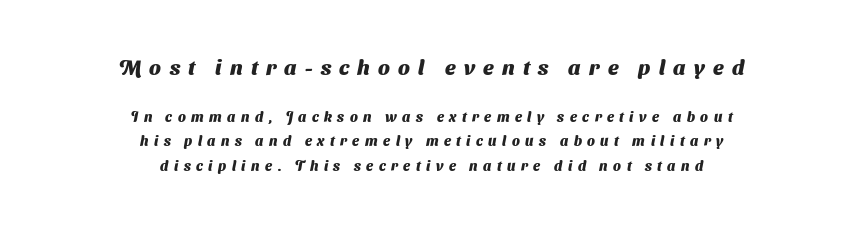
Q: Is the text bold? A: Yes.
Q: Is the text underlined? A: No.
Q: How is the paragraph aligned? A: Centered.
Q: Is the spacing between letters normal or unusually wide? A: Unusually wide.
Q: Which block of text is set in a larger size, the first (top) or the second (bottom)? A: The first (top) one.
